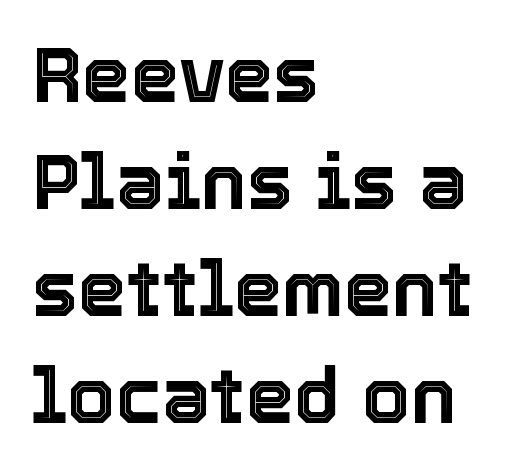
{"italic": "no", "width": "normal", "x_height": "medium", "monospaced": "no", "underline": "no", "align": "left", "line_spacing": "normal", "line_spacing_ratio": 1.39, "letter_spacing": "normal", "letter_spacing_em": 0.0, "glyph_px": 77}
